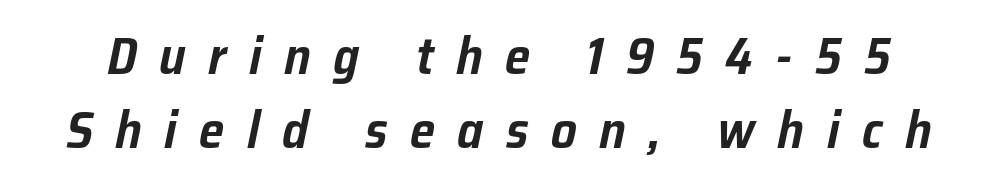
Summary of vertical rhythm: regular, with standard interline spacing. The passage shown leans; its letterforms are oblique. No word sits above an underline. How are the letters spaced? Widely, with obvious added tracking.
